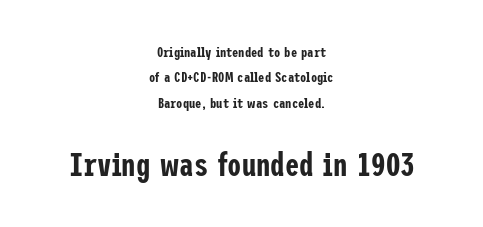
Q: Is the text italic (slanted)? A: No, it is upright.
Q: Is the typeface a serif or a sans-serif typeface? A: Sans-serif.
Q: Is the text underlined? A: No.
Q: How is the paragraph aligned? A: Centered.
Q: Is the spacing between letters normal or unusually wide? A: Normal.
Q: Which block of text is set in a larger size, the first (top) or the second (bottom)? A: The second (bottom) one.
Q: Width (condensed, normal, or wide)? A: Condensed.
Q: Stroke contrast? A: Low.
Q: x-height? A: Medium.
